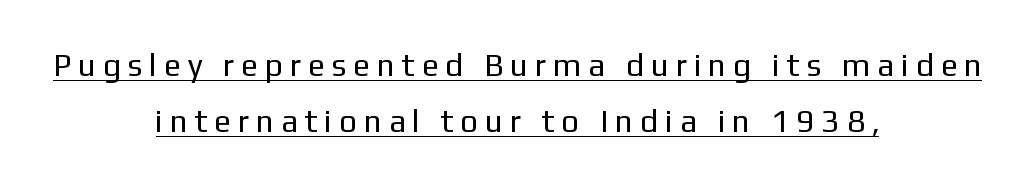
Q: Is the text bold? A: No.
Q: Is the text italic (slanted)? A: No, it is upright.
Q: Is the typeface a serif or a sans-serif typeface? A: Sans-serif.
Q: Is the text underlined? A: Yes.
Q: How is the paragraph aligned? A: Centered.
Q: Is the spacing between letters normal or unusually wide? A: Unusually wide.
Q: Width (condensed, normal, or wide)? A: Normal.
Q: Stroke contrast? A: Low.
Q: x-height? A: Medium.
Q: Monospaced? A: No.
